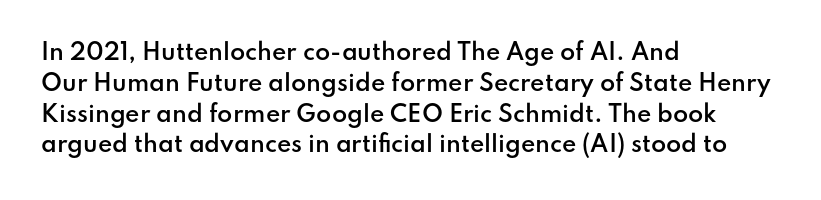
Q: Is the text bold? A: Semi-bold.
Q: Is the text italic (slanted)? A: No, it is upright.
Q: Is the text underlined? A: No.
Q: How is the paragraph aligned? A: Left-aligned.
Q: Is the spacing between letters normal or unusually wide? A: Normal.
Q: Is the spacing between lines tight, normal or loose? A: Normal.
